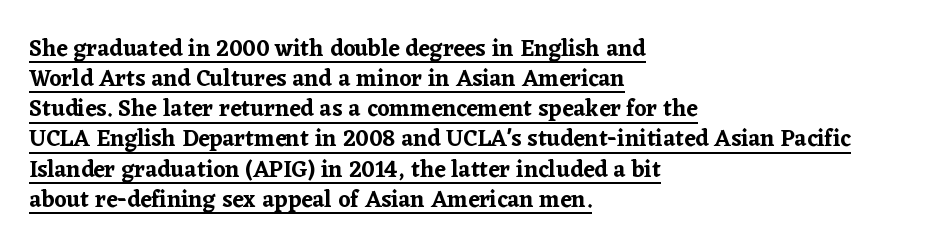
{"italic": "no", "underline": "yes", "align": "left", "line_spacing": "normal", "line_spacing_ratio": 1.31, "letter_spacing": "normal", "letter_spacing_em": 0.0, "glyph_px": 23}
